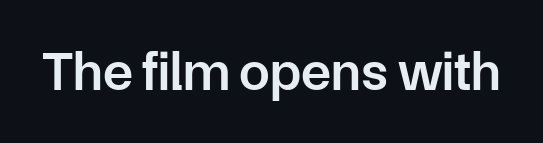
{"serif": "no", "italic": "no", "bold": "semi", "weight": "semibold", "width": "normal", "stroke_contrast": "low", "x_height": "medium", "monospaced": "no", "underline": "no", "letter_spacing": "normal", "letter_spacing_em": 0.0, "glyph_px": 55}
